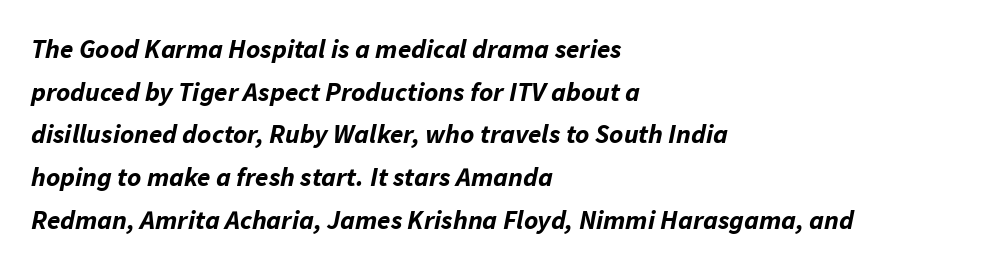
These lines carry a lot of weight — the face is fully bold. Vertically, the passage feels balanced, rows spaced as you'd expect. Italic: yes, the glyphs are oblique. Left-aligned paragraph, ragged on the right. The strip under each line holds only bare page.
